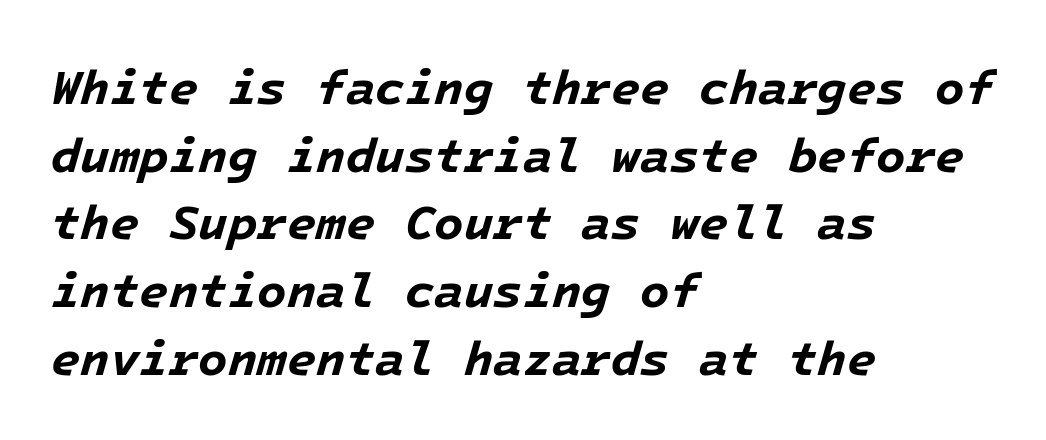
{"italic": "yes", "lean": "right", "slant_degrees": 16, "bold": "yes", "weight": "bold", "width": "normal", "stroke_contrast": "low", "x_height": "medium", "underline": "no", "align": "left", "line_spacing": "normal", "line_spacing_ratio": 1.41, "letter_spacing": "normal", "letter_spacing_em": 0.0, "glyph_px": 48}
